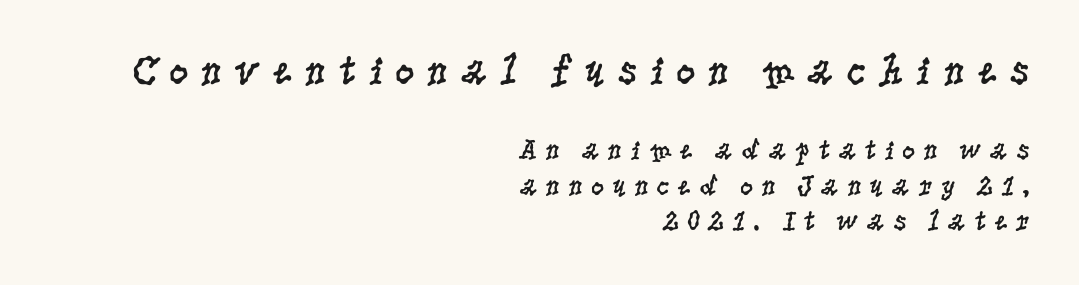
The weight tops out at a normal text grade. The setting favours the right margin, as signatures and pull-quotes sometimes do. If you squint, the top block still reads clearly — it's the larger of the two. What stands out about the letter spacing? Its width — letters are far apart. Honestly, there is no underline to notice here at all.
